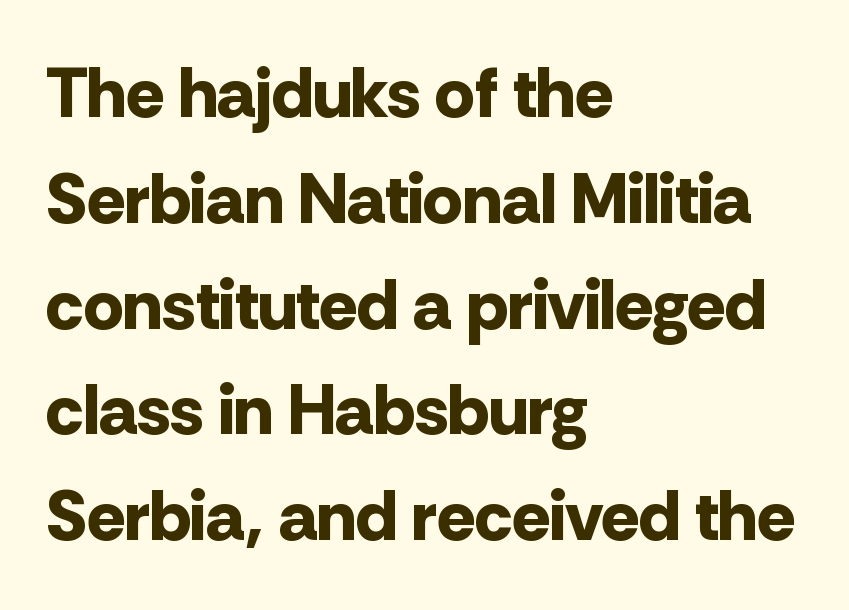
Q: Is the text bold? A: Yes.
Q: Is the text italic (slanted)? A: No, it is upright.
Q: Is the typeface a serif or a sans-serif typeface? A: Sans-serif.
Q: Is the text underlined? A: No.
Q: How is the paragraph aligned? A: Left-aligned.
Q: Is the spacing between letters normal or unusually wide? A: Normal.
Q: Is the spacing between lines tight, normal or loose? A: Normal.
Q: Width (condensed, normal, or wide)? A: Normal.
Q: Stroke contrast? A: Low.
Q: x-height? A: Medium.
Q: Monospaced? A: No.
